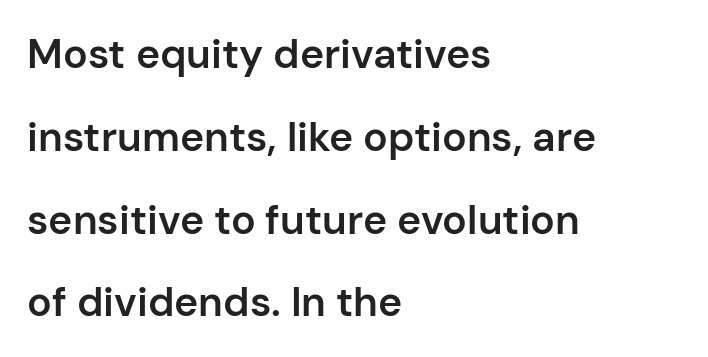
Caption: semibold face, moderately heavy strokes. Is this a fixed-width face? No — the glyphs have proportional, varying widths. Font category for this specimen: sans-serif. The passage is arranged the way most books set body copy — flush left. The block of text is sparse from top to bottom, with ample space between rows. Beneath every word, the page is bare.
